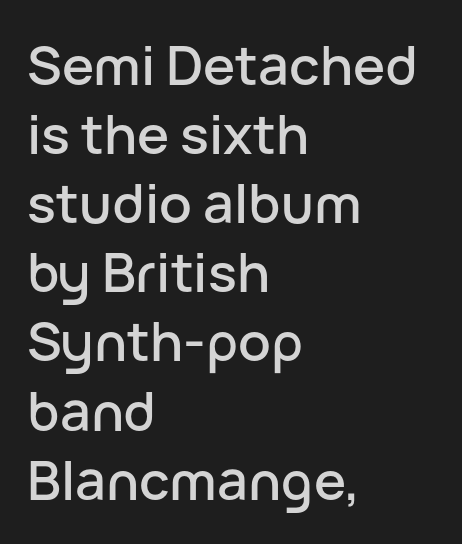
Q: Is the text italic (slanted)? A: No, it is upright.
Q: Is the typeface a serif or a sans-serif typeface? A: Sans-serif.
Q: Is the text underlined? A: No.
Q: How is the paragraph aligned? A: Left-aligned.
Q: Is the spacing between letters normal or unusually wide? A: Normal.
Q: Is the spacing between lines tight, normal or loose? A: Normal.
Q: Width (condensed, normal, or wide)? A: Normal.
Q: Stroke contrast? A: Low.
Q: x-height? A: Medium.
Q: Monospaced? A: No.
